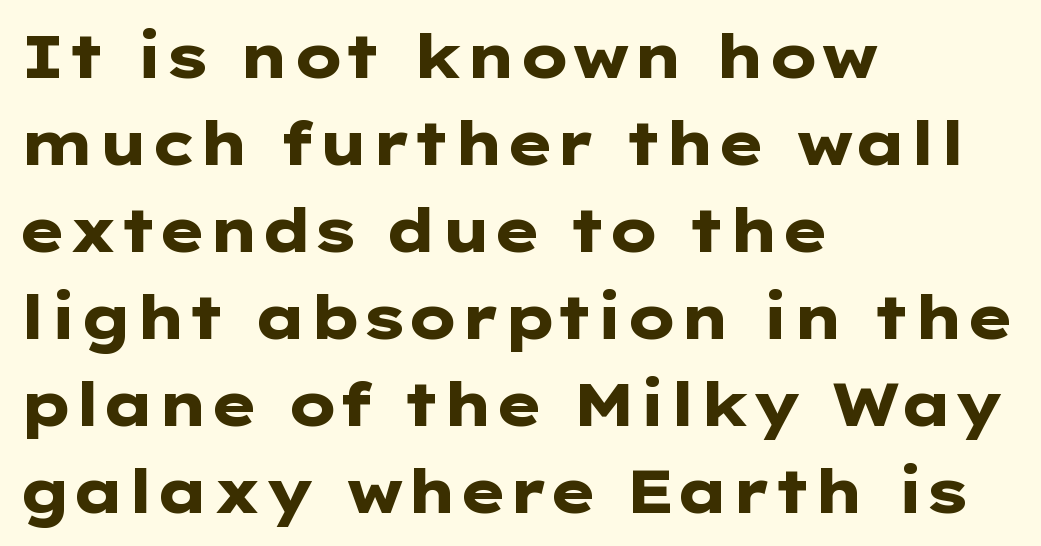
Q: Is the text bold? A: Yes.
Q: Is the text italic (slanted)? A: No, it is upright.
Q: Is the typeface a serif or a sans-serif typeface? A: Sans-serif.
Q: Is the text underlined? A: No.
Q: How is the paragraph aligned? A: Left-aligned.
Q: Is the spacing between letters normal or unusually wide? A: Normal.
Q: Is the spacing between lines tight, normal or loose? A: Normal.
Q: Width (condensed, normal, or wide)? A: Wide.
Q: Stroke contrast? A: Low.
Q: x-height? A: Medium.
Q: Monospaced? A: No.
